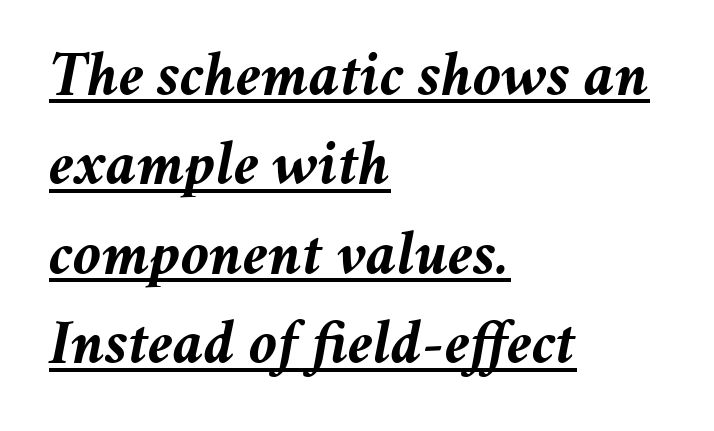
The lettering is marked with a stroke running underneath it. Tracking value appears to be zero — textbook default spacing. The characters look thick and weighty, a clear bold. The lines are quadded left. The rows are spaced the way most documents space them.
